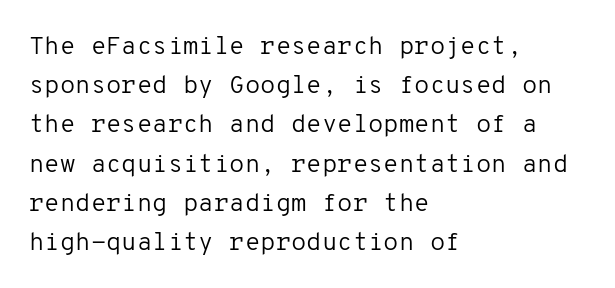
Is this a heavy cut? Hardly; it is regular or lighter. In CSS terms this would be text-align: left. Words appear dense and cohesive because spacing is normal. The gap between lines stays unmarked. Reading down the column, the eye jumps a familiar distance to each next line. This is roman type, the default non-slanted kind.
